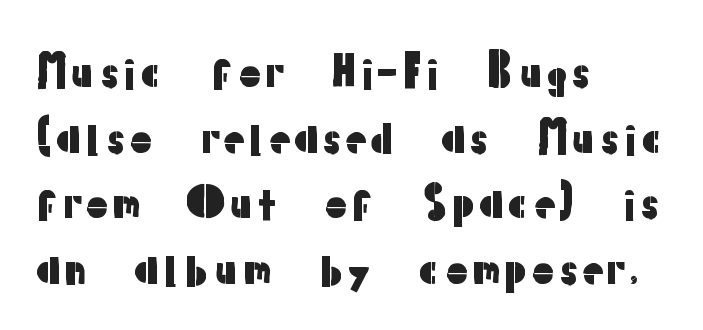
Q: Is the text italic (slanted)? A: No, it is upright.
Q: Is the typeface a serif or a sans-serif typeface? A: Sans-serif.
Q: Is the text underlined? A: No.
Q: How is the paragraph aligned? A: Left-aligned.
Q: Is the spacing between letters normal or unusually wide? A: Normal.
Q: Is the spacing between lines tight, normal or loose? A: Normal.
Q: Width (condensed, normal, or wide)? A: Normal.
Q: Stroke contrast? A: Low.
Q: x-height? A: Medium.
Q: Monospaced? A: No.
